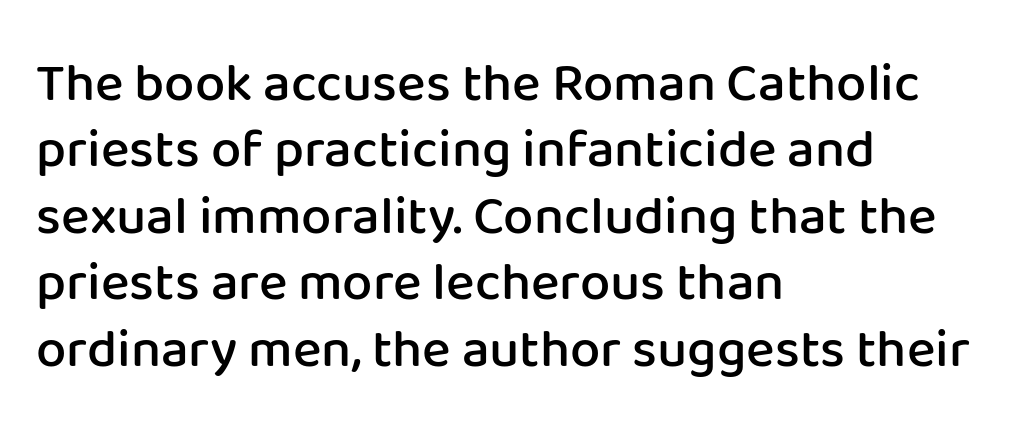
The strokes are fattened partway — semibold, not bold. Left-aligned paragraph, ragged on the right. Vertical strokes here are truly vertical. Think of a printed novel: that variable character pitch is what you see here. Nothing unusual about the tracking: characters are spaced as the font intends. Check where the strokes stop: nothing finishes them off — pure sans.
